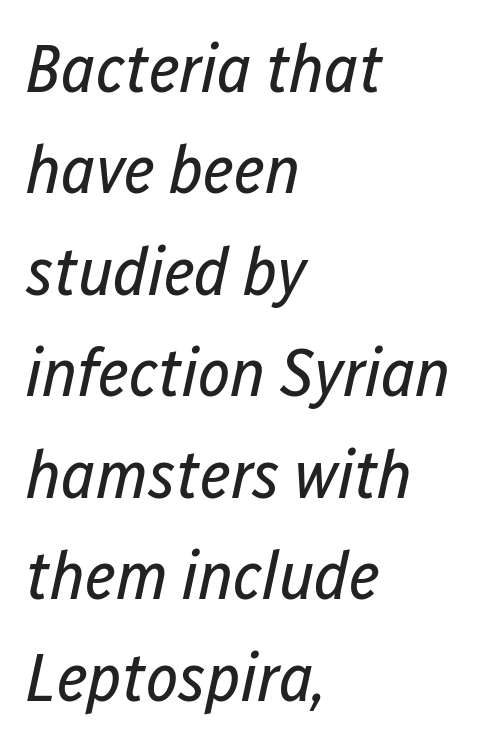
The image shows 69 px regular-weight, condensed type, italic (leaning right); set left-aligned, normal line spacing (1.47x), normal letter spacing, not underlined; low stroke contrast and a medium x-height.
